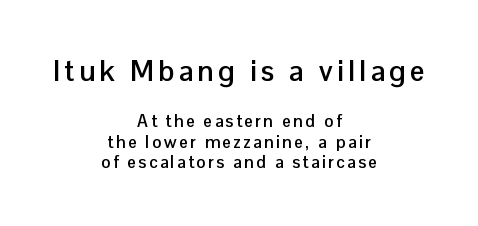
{"serif": "no", "italic": "no", "bold": "yes", "weight": "semibold", "width": "normal", "stroke_contrast": "low", "x_height": "medium", "monospaced": "no", "underline": "no", "align": "center", "line_spacing_ratio": 1.21, "larger_block": "first", "size_ratio": 1.71, "glyph_px": 29}
